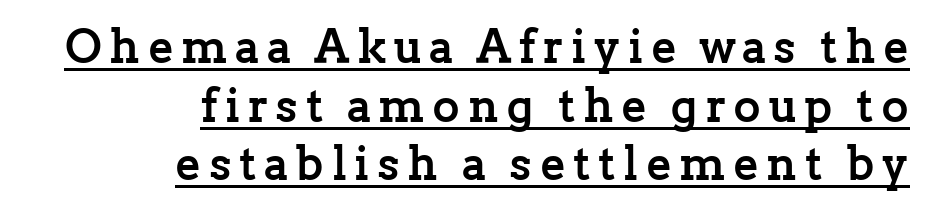
{"serif": "yes", "italic": "no", "bold": "yes", "weight": "semibold", "width": "normal", "stroke_contrast": "low", "x_height": "medium", "monospaced": "no", "underline": "yes", "align": "right", "line_spacing": "normal", "line_spacing_ratio": 1.25, "glyph_px": 47}
